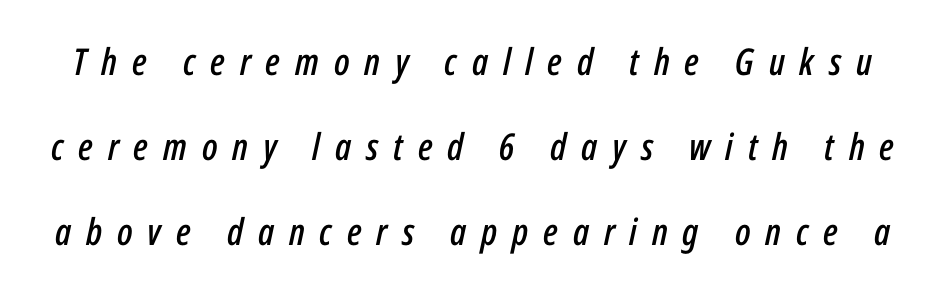
The image shows 37 px condensed type, italic (leaning right); set loose line spacing (2.3x), unusually wide letter spacing (+0.4 em), not underlined; low stroke contrast and a medium x-height.
